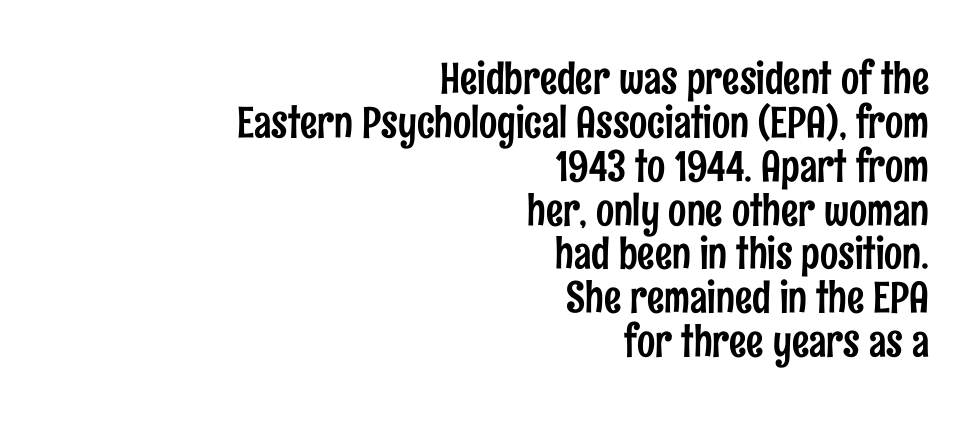
Q: Is the text italic (slanted)? A: No, it is upright.
Q: Is the typeface a serif or a sans-serif typeface? A: Sans-serif.
Q: Is the text underlined? A: No.
Q: How is the paragraph aligned? A: Right-aligned.
Q: Is the spacing between letters normal or unusually wide? A: Normal.
Q: Is the spacing between lines tight, normal or loose? A: Tight.
Q: Width (condensed, normal, or wide)? A: Condensed.
Q: Stroke contrast? A: Low.
Q: x-height? A: Medium.
Q: Monospaced? A: No.
